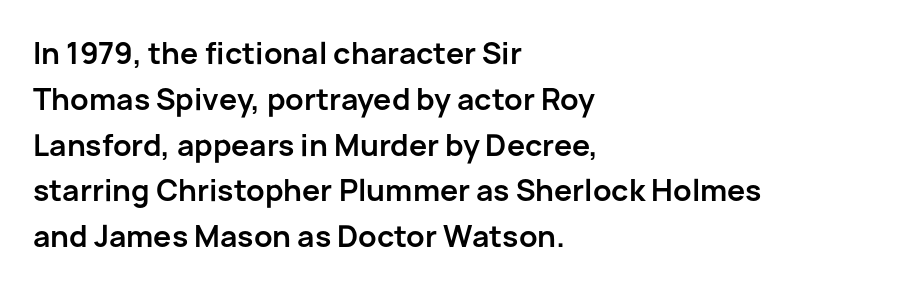
The image shows 29 px bold sans-serif type, upright; set left-aligned, normal line spacing (1.58x), normal letter spacing, not underlined; low stroke contrast and a medium x-height.
